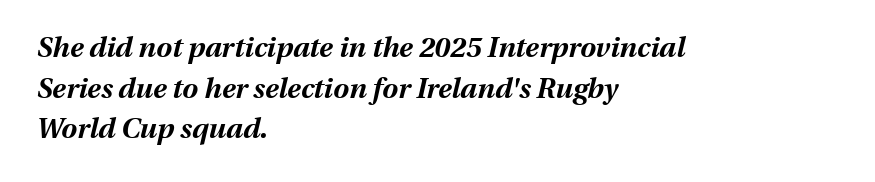
The passage shown is typed in a proportional face where columns would drift. Vertically, the passage feels balanced, rows spaced as you'd expect. In terms of posture, this sample is oblique. The lines in this sample share a left origin and differ only in where they stop. The strip under each line holds only bare page. What stands out about the letter spacing? Nothing — it is the standard amount.
